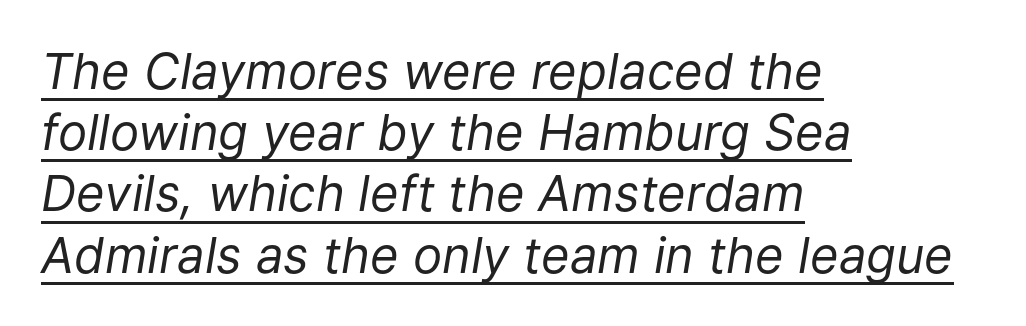
Compared with typical paragraphs, the rows here are spaced about the same. The type is set solid horizontally, with unmodified tracking. The letters advance in unequal steps, a hallmark of proportional type. Is the type slanted? Yes — the strokes lean at a clear angle.
